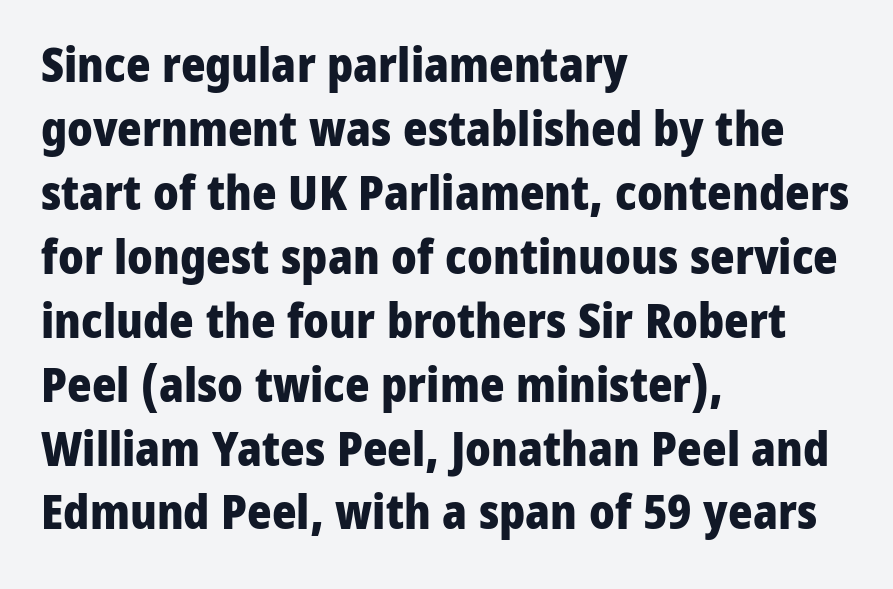
The image shows 47 px heavy sans-serif type, upright; set left-aligned, normal line spacing (1.36x), normal letter spacing, not underlined; low stroke contrast and a medium x-height.
